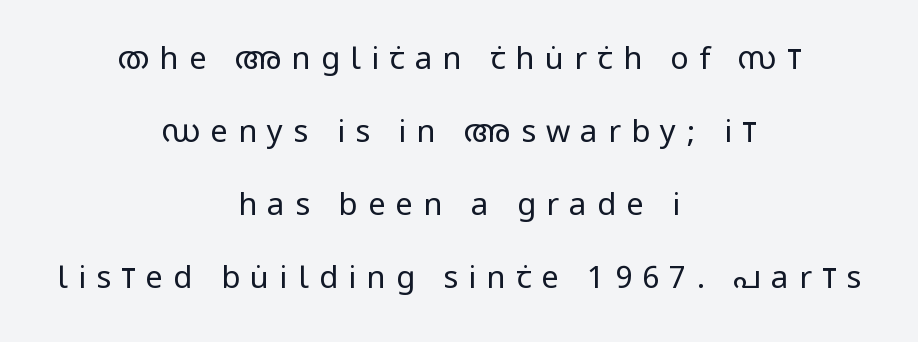
The image shows 31 px regular-weight, condensed sans-serif type, upright; set centered, loose line spacing (2.36x), unusually wide letter spacing (+0.33 em), not underlined; low stroke contrast and a large x-height.
